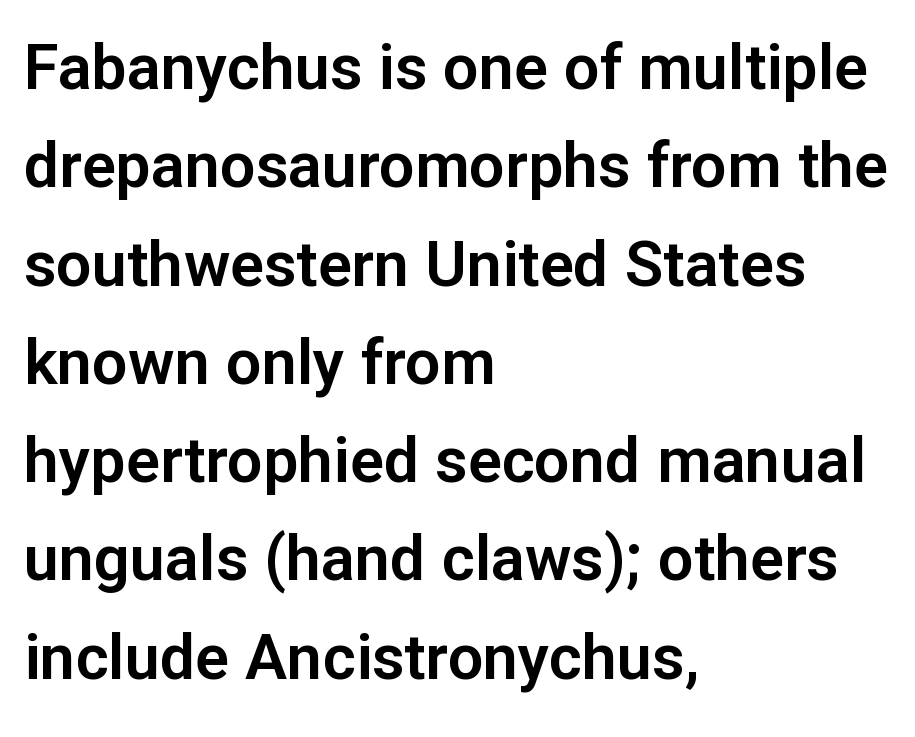
Q: Is the text italic (slanted)? A: No, it is upright.
Q: Is the typeface a serif or a sans-serif typeface? A: Sans-serif.
Q: Is the text underlined? A: No.
Q: How is the paragraph aligned? A: Left-aligned.
Q: Is the spacing between letters normal or unusually wide? A: Normal.
Q: Is the spacing between lines tight, normal or loose? A: Normal.
Q: Width (condensed, normal, or wide)? A: Normal.
Q: Stroke contrast? A: Low.
Q: x-height? A: Medium.
Q: Monospaced? A: No.
